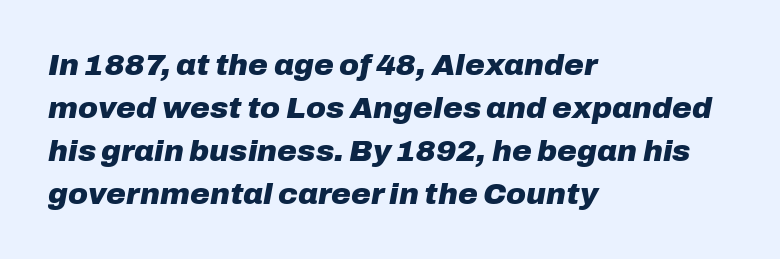
Is there much room between lines? A standard amount, neither cramped nor airy. Alignment: flush left. In terms of weight, the rendering is a true, heavy bold. A clean baseline with only descenders dipping below it. Does the lettering tilt? It does — this is italic. The tracking reads as untouched default to a designer's eye.
